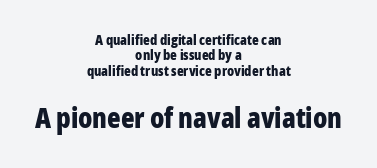
These lines carry a lot of weight — the face is fully bold. The letters carry no serifs — their stems end cleanly without finishing strokes. Rule under the text: the space is simply empty. The designer gave the closing block more size than the opening block. This sample is center-justified, so both line endings float freely.
